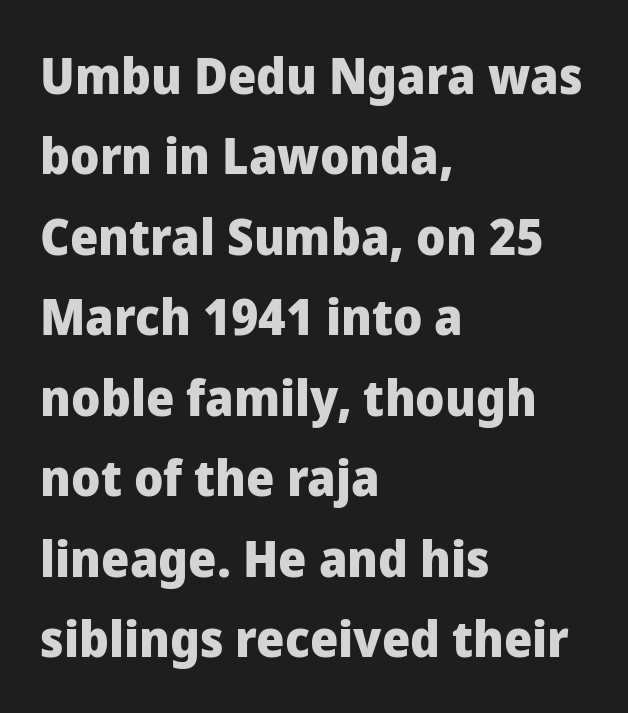
Whoever set this chose a conventional vertical rhythm. A classic flush-left, rag-right setting is used for this passage. You can tell it's not italic because the verticals are truly vertical. What weight is shown? A full bold with thick strokes. The letters advance in unequal steps, a hallmark of proportional type. Look at the tracking — it's just the regular setting, nothing added.
